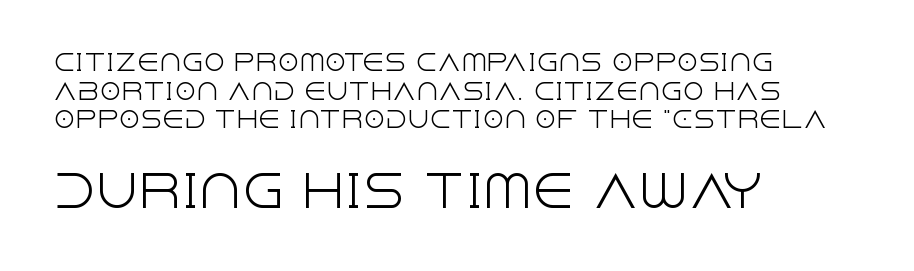
{"serif": "no", "italic": "no", "bold": "no", "weight": "light", "width": "normal", "x_height": "large", "monospaced": "no", "underline": "no", "align": "left", "line_spacing": "normal", "line_spacing_ratio": 1.3, "letter_spacing": "normal", "letter_spacing_em": 0.0, "larger_block": "second", "size_ratio": 1.95, "glyph_px": 43}
